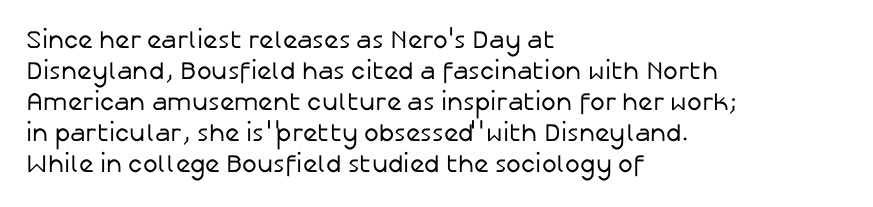
Q: Is the text bold? A: No.
Q: Is the text italic (slanted)? A: No, it is upright.
Q: Is the text underlined? A: No.
Q: How is the paragraph aligned? A: Left-aligned.
Q: Is the spacing between letters normal or unusually wide? A: Normal.
